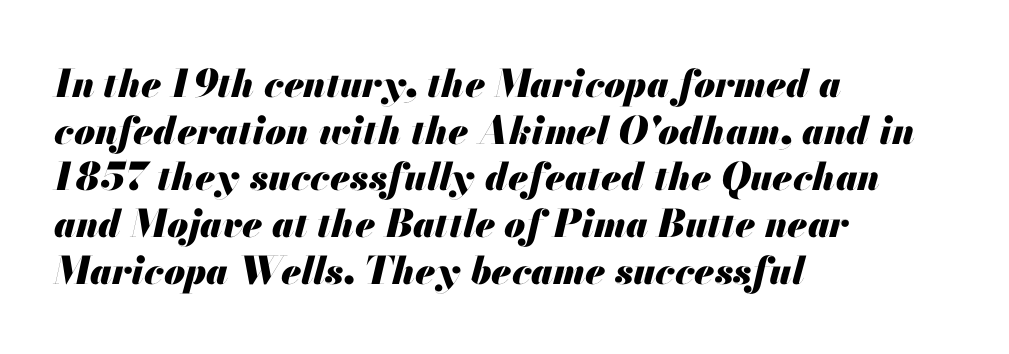
A typesetter would call this proportional, since set widths differ per character. The face used here has a pronounced slope to its letters. Casual observation: everything's shoved over to the left. The font is running at its bold setting. No word sits above an underline.
